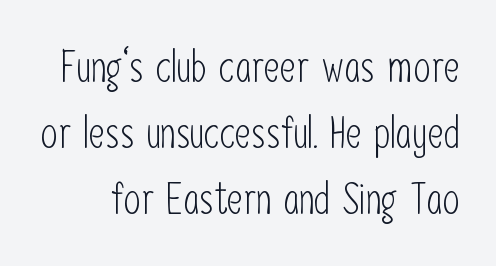
{"serif": "no", "italic": "no", "bold": "no", "weight": "light", "width": "condensed", "stroke_contrast": "low", "x_height": "medium", "monospaced": "no", "underline": "no", "line_spacing": "normal", "line_spacing_ratio": 1.5, "letter_spacing": "normal", "letter_spacing_em": 0.0, "glyph_px": 44}
